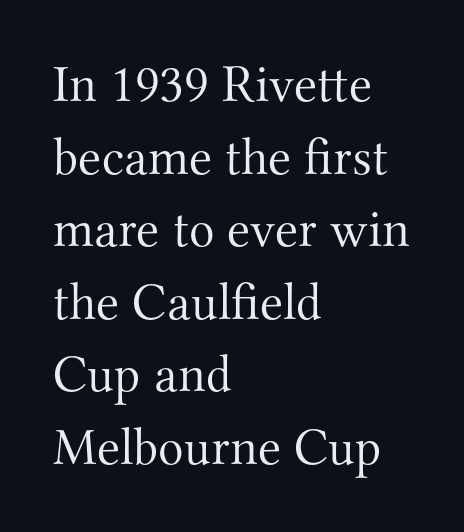
Tracking value appears to be zero — textbook default spacing. Regular leading. The passage shown is typeset with a serif family. Compared with a typical body face, this is equally light or lighter still. The glyphs are unaccompanied by any horizontal stroke below them. A student would call this left alignment; a typographer would say flush left, rag right.
